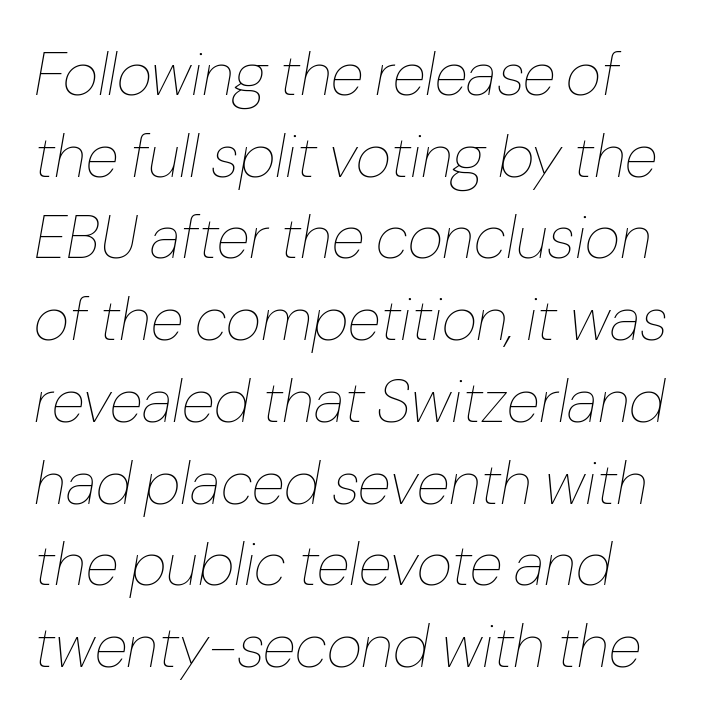
The image shows 61 px thin type, italic (leaning right); set left-aligned, normal line spacing (1.34x), normal letter spacing, not underlined; low stroke contrast and a medium x-height.
